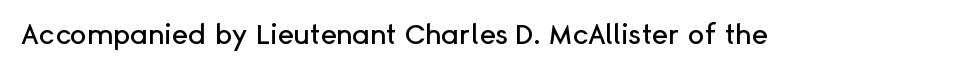
{"serif": "no", "italic": "no", "width": "normal", "stroke_contrast": "low", "x_height": "medium", "monospaced": "no", "underline": "no", "letter_spacing": "normal", "letter_spacing_em": 0.0, "glyph_px": 28}
